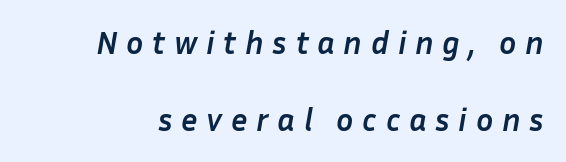
{"italic": "yes", "lean": "right", "slant_degrees": 10, "bold": "yes", "weight": "semibold", "width": "normal", "stroke_contrast": "low", "x_height": "medium", "monospaced": "no", "underline": "no", "line_spacing": "loose", "line_spacing_ratio": 2.42, "letter_spacing": "wide", "letter_spacing_em": 0.27, "glyph_px": 32}
